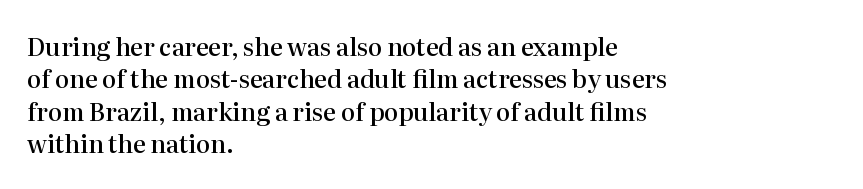
Q: Is the text bold? A: Semi-bold.
Q: Is the text italic (slanted)? A: No, it is upright.
Q: Is the text underlined? A: No.
Q: How is the paragraph aligned? A: Left-aligned.
Q: Is the spacing between letters normal or unusually wide? A: Normal.
Q: Is the spacing between lines tight, normal or loose? A: Normal.
